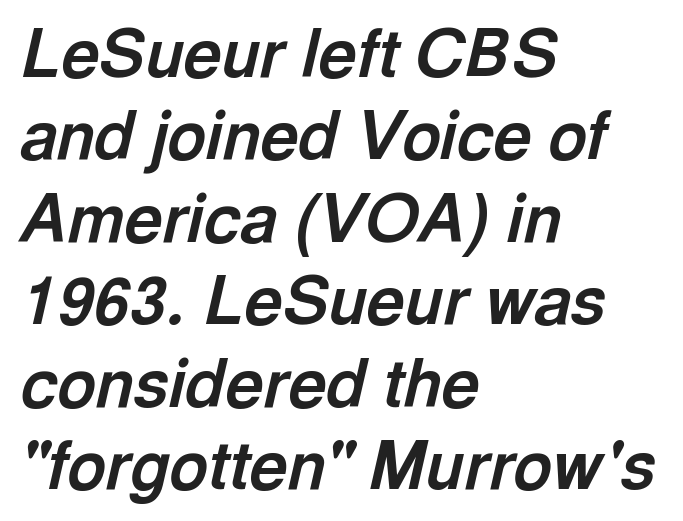
This is oblique type, the kind used for emphasis or titles. Each letter keeps its own natural width here, so spacing adapts to shape. If you measured baseline to baseline, you'd find a middling distance. Which margin do the lines hug? The left one — the right edge is uneven. Decoration check: the copy has no underline.
